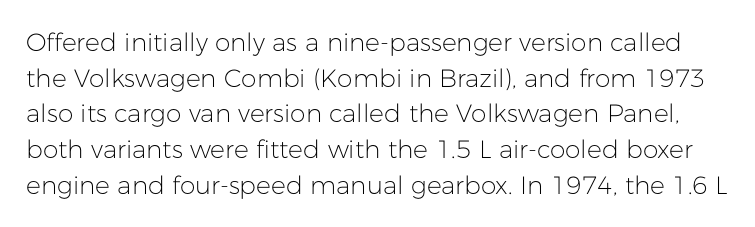
Q: Is the text bold? A: No.
Q: Is the text italic (slanted)? A: No, it is upright.
Q: Is the text underlined? A: No.
Q: Is the spacing between letters normal or unusually wide? A: Normal.
Q: Is the spacing between lines tight, normal or loose? A: Normal.
